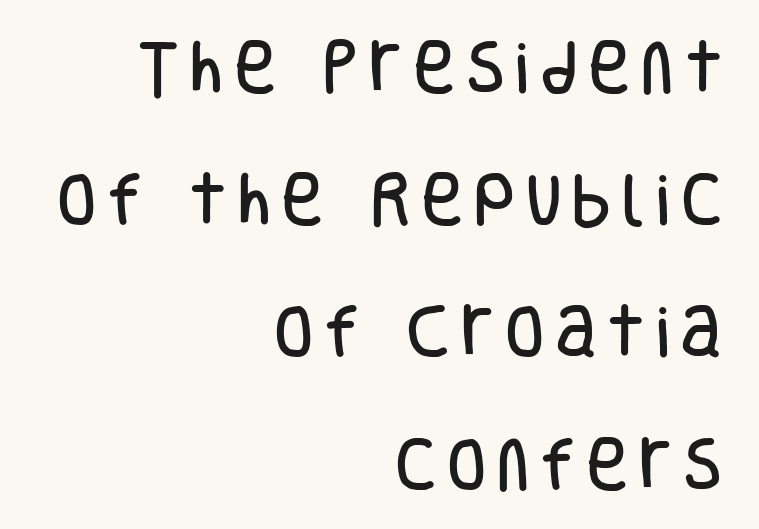
Compared with a flush-left layout, this one pins lines to the opposite, right side. Underline: absent. Do the letters lean? They stand straight. Observe the absence of serifs on each vertical stroke in this sample.
